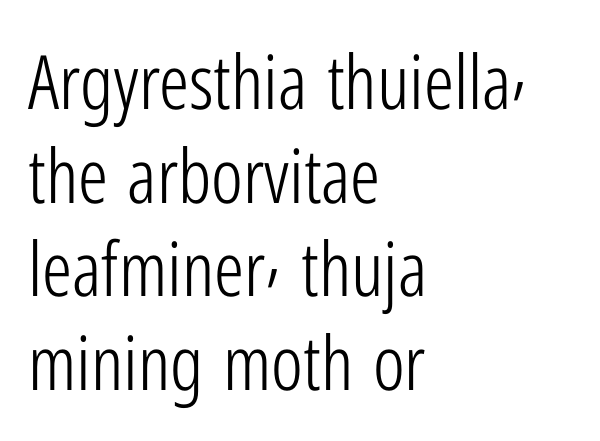
{"serif": "no", "italic": "no", "bold": "no", "weight": "light", "width": "condensed", "stroke_contrast": "low", "x_height": "medium", "monospaced": "no", "underline": "no", "align": "left", "line_spacing": "normal", "line_spacing_ratio": 1.25, "letter_spacing": "normal", "letter_spacing_em": 0.0, "glyph_px": 75}
